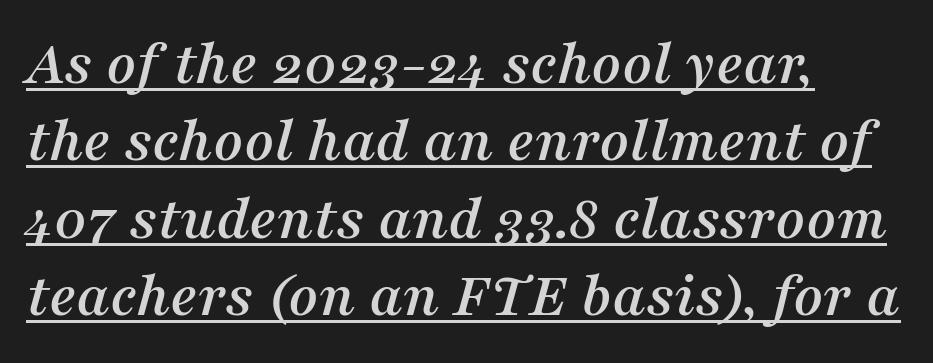
A typesetter would mark this as italic. Looks like regular typesetting: each glyph gets only the width it needs. Line beginnings align vertically; line endings do not. Underlining? Definitely there.
